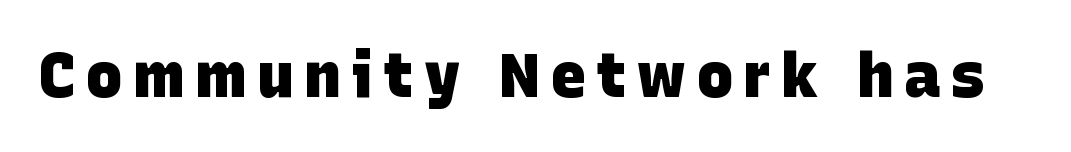
The image shows 61 px heavy sans-serif type; set not underlined; low stroke contrast and a large x-height.
